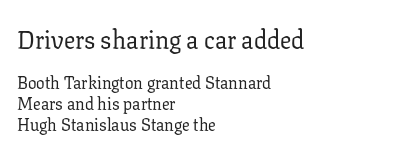
The image shows 25 px text type, upright; set left-aligned, line spacing 1.22x, normal letter spacing, not underlined; the first (top) block is 1.47x larger.
